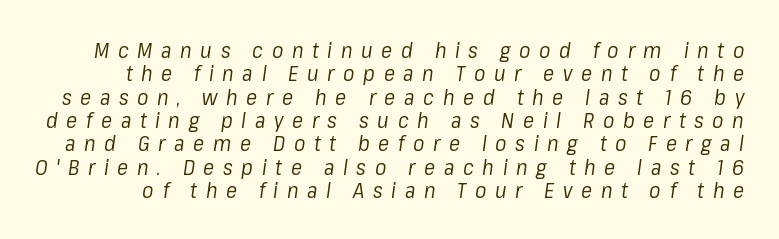
Type without underlining. The lettering tilts uniformly, giving the passage an italic look. Observe the wide spacing: letters keep a clear distance from each other. You could barely slide anything between these rows. Heft: none added — not bold.
